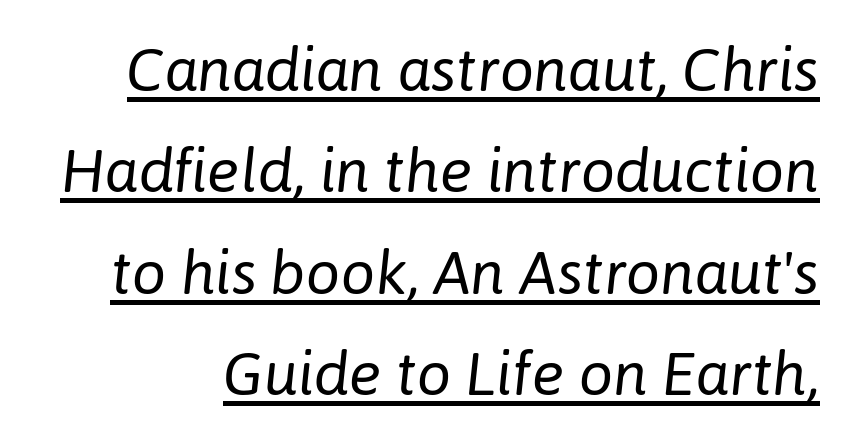
The image shows 61 px regular-weight type, italic (leaning right); set normal line spacing (1.66x), normal letter spacing, underlined; low stroke contrast and a medium x-height.
